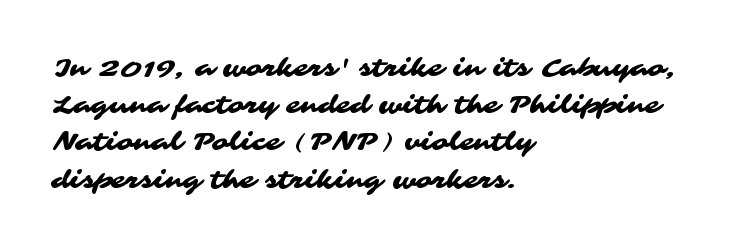
Q: Is the text underlined? A: No.
Q: How is the paragraph aligned? A: Left-aligned.
Q: Is the spacing between letters normal or unusually wide? A: Normal.
Q: Is the spacing between lines tight, normal or loose? A: Normal.
